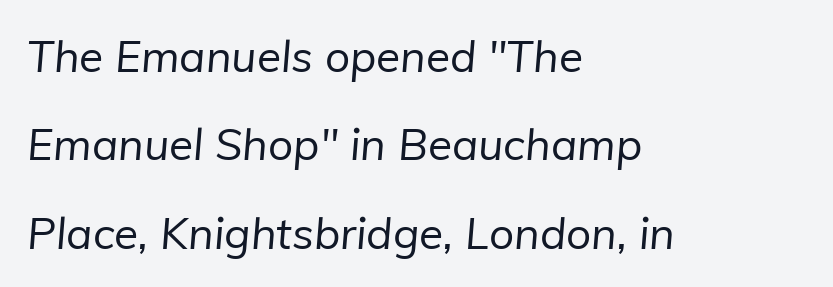
The image shows 44 px regular-weight sans-serif type; set left-aligned, loose line spacing (2.01x), normal letter spacing, not underlined; low stroke contrast and a medium x-height.
